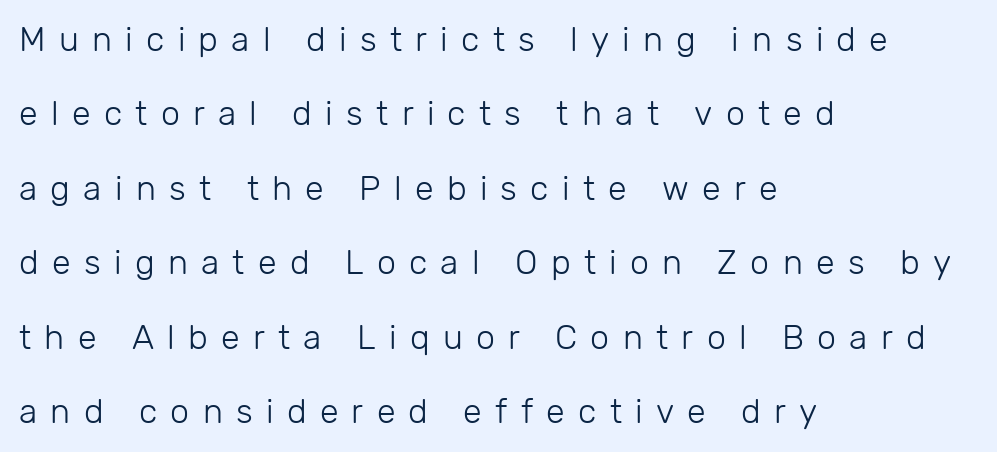
{"serif": "no", "italic": "no", "bold": "no", "weight": "light", "width": "normal", "stroke_contrast": "low", "x_height": "medium", "monospaced": "no", "underline": "no", "align": "left", "line_spacing": "loose", "line_spacing_ratio": 2.19, "letter_spacing": "wide", "letter_spacing_em": 0.39, "glyph_px": 34}
